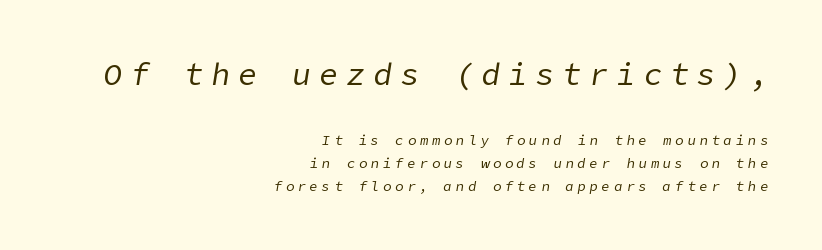
Letters rest on an invisible, unmarked baseline. Does the copy run flush right? Yes — the right margin is perfectly even. Students, note that the glyphs here are deliberately spaced far apart. If you measured baseline to baseline, you'd find a middling distance. Stem width sits at or under what a default text font uses. The glyphs look as if they've been sheared to an angle.
